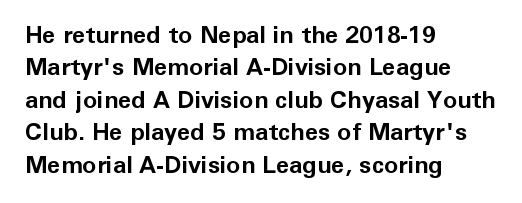
Q: Is the text bold? A: Yes.
Q: Is the text italic (slanted)? A: No, it is upright.
Q: Is the text underlined? A: No.
Q: How is the paragraph aligned? A: Left-aligned.
Q: Is the spacing between letters normal or unusually wide? A: Normal.
Q: Is the spacing between lines tight, normal or loose? A: Normal.
